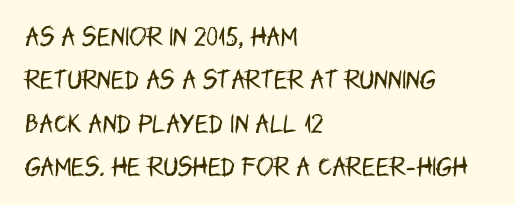
Q: Is the text bold? A: No.
Q: Is the text italic (slanted)? A: No, it is upright.
Q: Is the text underlined? A: No.
Q: How is the paragraph aligned? A: Left-aligned.
Q: Is the spacing between letters normal or unusually wide? A: Normal.
Q: Is the spacing between lines tight, normal or loose? A: Loose.
